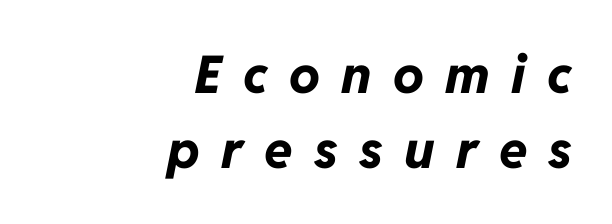
The typography opts for an oblique posture over an upright one. The rendering inserts visible extra space after every character. A student would call this right alignment; a typographer would say flush right, rag left. If you measured baseline to baseline, you'd find a middling distance. This sample has the flowing, uneven cadence of proportional lettering.
